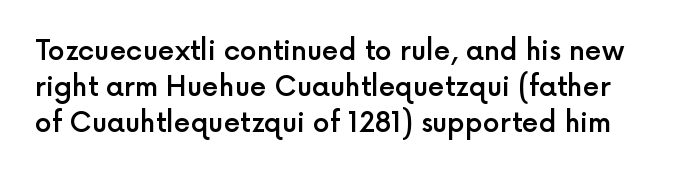
Q: Is the text bold? A: Semi-bold.
Q: Is the text italic (slanted)? A: No, it is upright.
Q: Is the text underlined? A: No.
Q: Is the spacing between letters normal or unusually wide? A: Normal.
Q: Is the spacing between lines tight, normal or loose? A: Normal.
